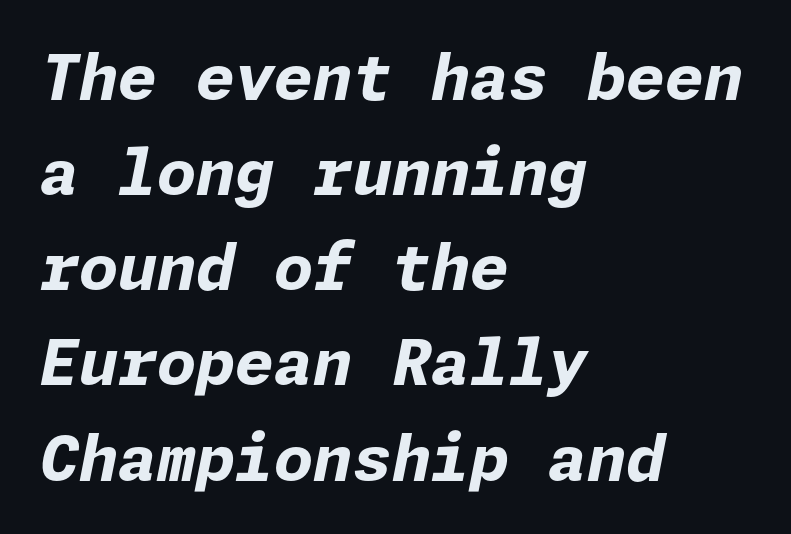
{"italic": "yes", "lean": "right", "slant_degrees": 11, "bold": "yes", "weight": "bold", "width": "normal", "stroke_contrast": "low", "x_height": "medium", "underline": "no", "align": "left", "line_spacing": "normal", "line_spacing_ratio": 1.51, "letter_spacing": "normal", "letter_spacing_em": 0.0, "glyph_px": 63}
